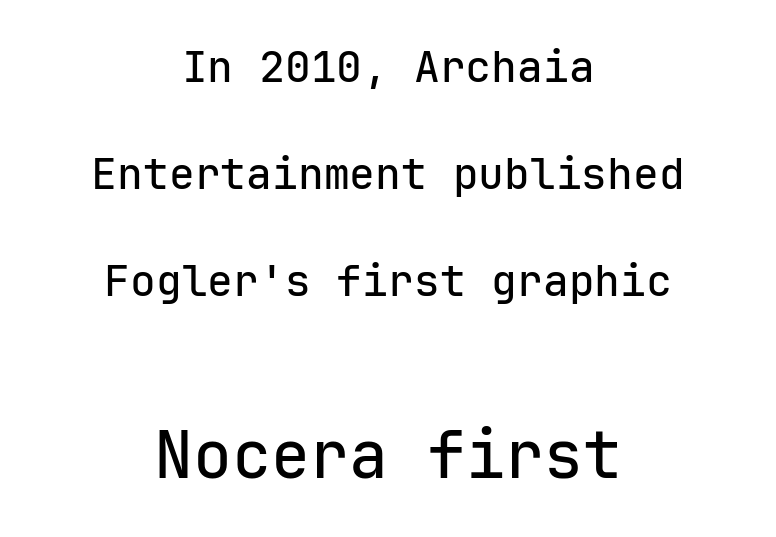
The image shows 65 px sans-serif type, upright, monospaced; set centered, loose line spacing (2.49x), normal letter spacing, not underlined; the second (bottom) block is 1.51x larger; low stroke contrast and a medium x-height.
